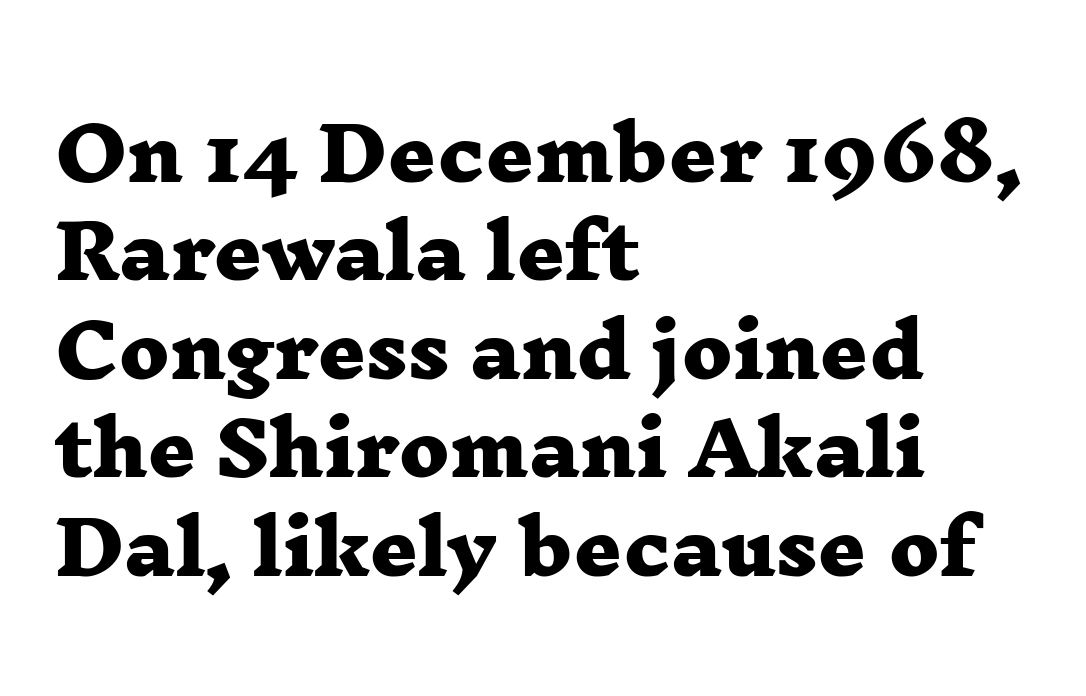
Quick note: underline off. The sample has been set heavy, in full bold. The rendering shows small feet on the letterforms — a serif design. In terms of leading, this rendering sits right in the middle.
